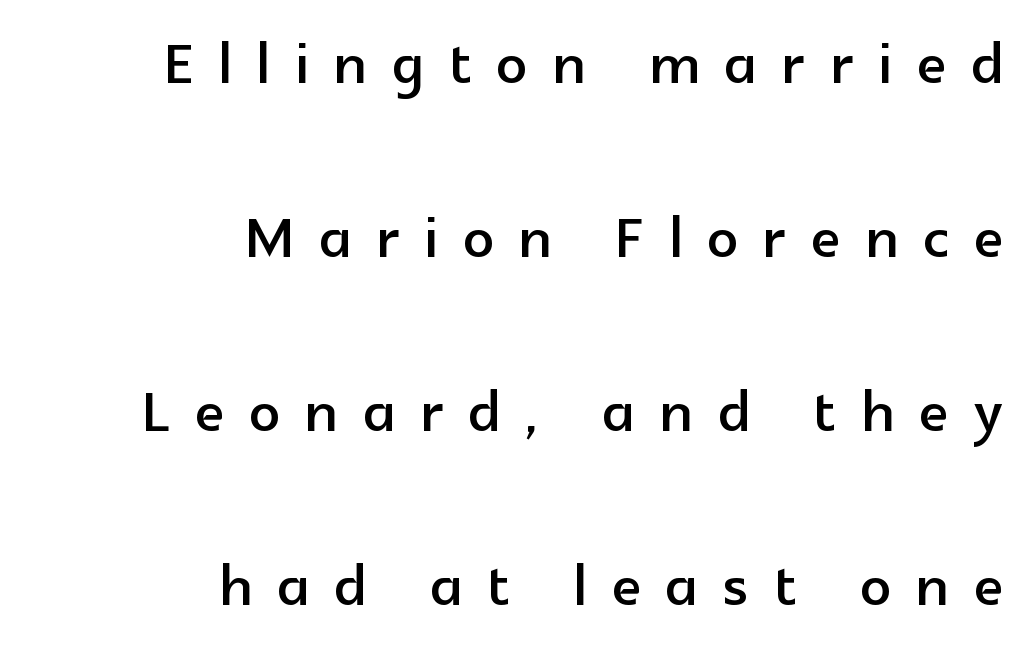
Q: Is the text italic (slanted)? A: No, it is upright.
Q: Is the typeface a serif or a sans-serif typeface? A: Sans-serif.
Q: Is the text underlined? A: No.
Q: How is the paragraph aligned? A: Right-aligned.
Q: Is the spacing between letters normal or unusually wide? A: Unusually wide.
Q: Is the spacing between lines tight, normal or loose? A: Loose.
Q: Width (condensed, normal, or wide)? A: Normal.
Q: x-height? A: Medium.
Q: Monospaced? A: No.
